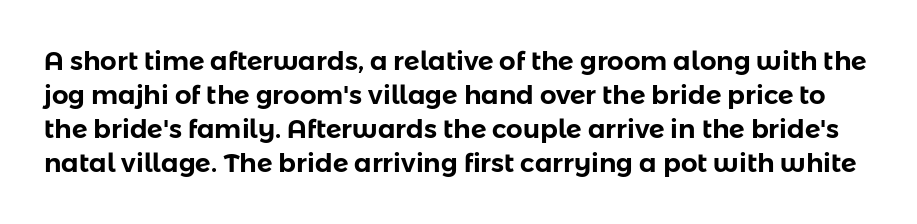
Q: Is the text italic (slanted)? A: No, it is upright.
Q: Is the text underlined? A: No.
Q: Is the spacing between letters normal or unusually wide? A: Normal.
Q: Is the spacing between lines tight, normal or loose? A: Normal.
